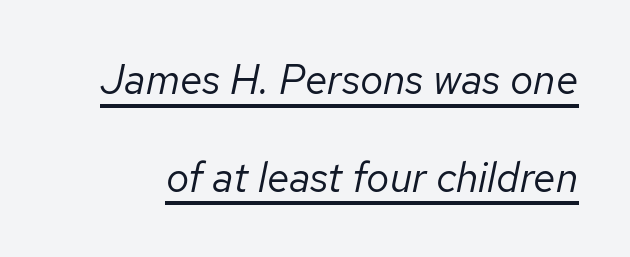
Q: Is the text bold? A: No.
Q: Is the text italic (slanted)? A: Yes, it leans right by about 12 degrees.
Q: Is the text underlined? A: Yes.
Q: Is the spacing between letters normal or unusually wide? A: Normal.
Q: Is the spacing between lines tight, normal or loose? A: Loose.
Q: Width (condensed, normal, or wide)? A: Normal.
Q: Stroke contrast? A: Low.
Q: x-height? A: Medium.
Q: Monospaced? A: No.
